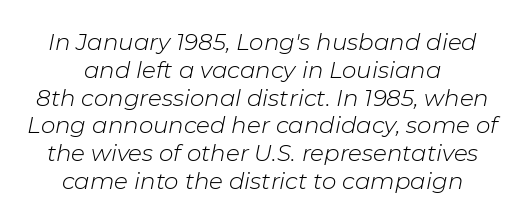
The image shows 23 px text type, italic (leaning right); set line spacing 1.21x, normal letter spacing, not underlined.
